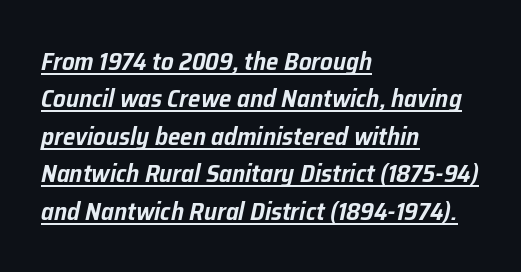
Q: Is the text italic (slanted)? A: Yes, it leans right by about 12 degrees.
Q: Is the text underlined? A: Yes.
Q: How is the paragraph aligned? A: Left-aligned.
Q: Is the spacing between letters normal or unusually wide? A: Normal.
Q: Is the spacing between lines tight, normal or loose? A: Normal.
